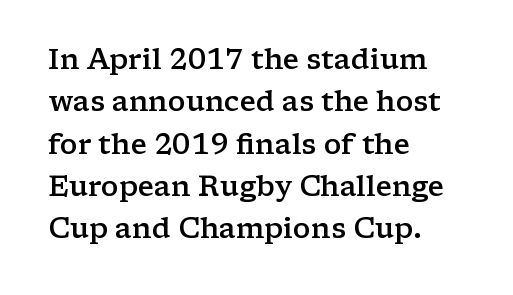
The image shows 28 px semibold, wide serif type, upright; set left-aligned, normal line spacing (1.51x), normal letter spacing, not underlined; low stroke contrast and a medium x-height.
